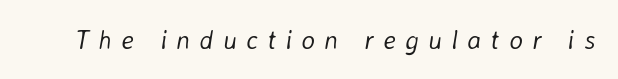
Q: Is the text bold? A: No.
Q: Is the text italic (slanted)? A: Yes, it leans right by about 8 degrees.
Q: Is the text underlined? A: No.
Q: Is the spacing between letters normal or unusually wide? A: Unusually wide.
